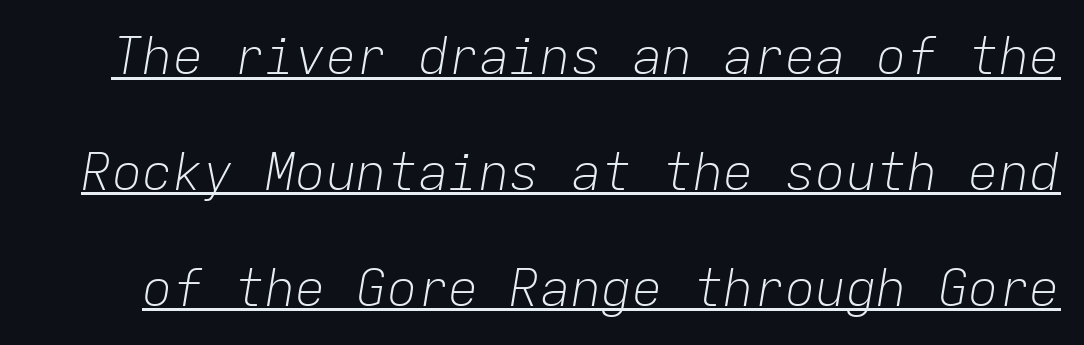
The image shows 51 px light type, italic (leaning right), monospaced; set loose line spacing (2.27x), normal letter spacing, underlined; low stroke contrast and a medium x-height.
